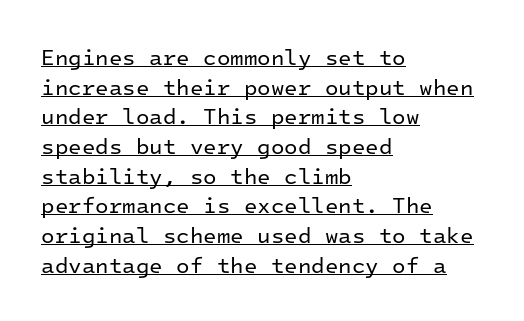
The image shows 22 px text type, upright; set left-aligned, normal line spacing (1.35x), normal letter spacing, underlined.
